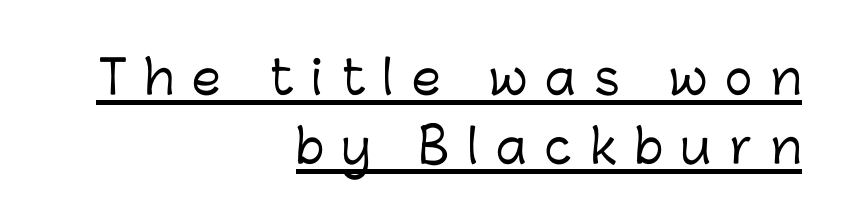
Q: Is the text italic (slanted)? A: No, it is upright.
Q: Is the typeface a serif or a sans-serif typeface? A: Sans-serif.
Q: Is the text underlined? A: Yes.
Q: How is the paragraph aligned? A: Right-aligned.
Q: Is the spacing between letters normal or unusually wide? A: Unusually wide.
Q: Is the spacing between lines tight, normal or loose? A: Normal.
Q: Width (condensed, normal, or wide)? A: Normal.
Q: Stroke contrast? A: Low.
Q: x-height? A: Medium.
Q: Monospaced? A: No.
